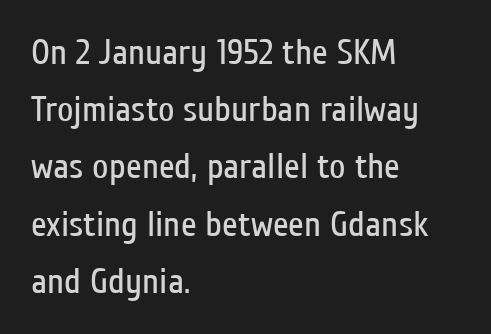
{"serif": "no", "italic": "no", "bold": "no", "weight": "regular", "width": "condensed", "stroke_contrast": "low", "x_height": "medium", "monospaced": "no", "underline": "no", "align": "left", "line_spacing": "normal", "line_spacing_ratio": 1.59, "letter_spacing": "normal", "letter_spacing_em": 0.0, "glyph_px": 36}
